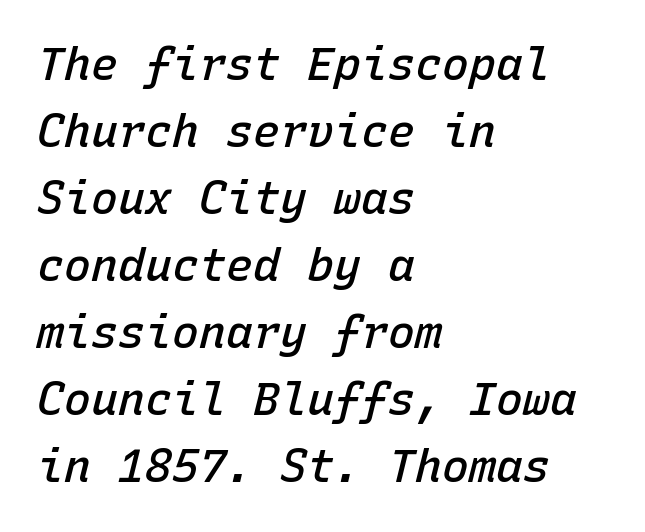
{"italic": "yes", "lean": "right", "slant_degrees": 15, "bold": "semi", "weight": "semibold", "width": "normal", "stroke_contrast": "low", "x_height": "medium", "monospaced": "yes", "underline": "no", "align": "left", "line_spacing": "normal", "line_spacing_ratio": 1.49, "letter_spacing": "normal", "letter_spacing_em": 0.0, "glyph_px": 45}
